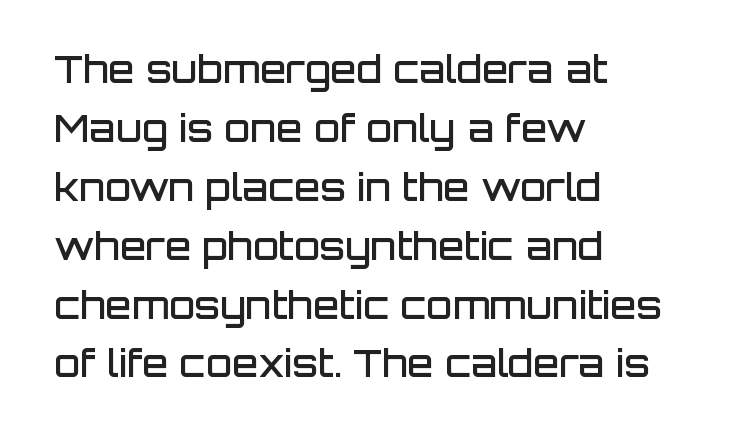
The image shows 38 px semibold sans-serif type, upright; set left-aligned, normal line spacing (1.55x), normal letter spacing, not underlined; low stroke contrast and a large x-height.
